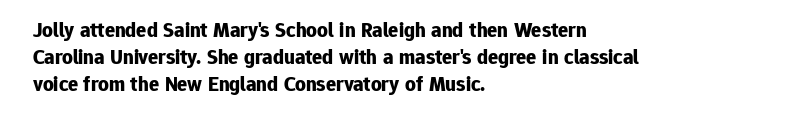
Which margin do the lines hug? The left one — the right edge is uneven. The foot of each line stays bare and open. Strokes here are thick enough to call this a true bold. Does the lettering tilt? It doesn't — this is upright. You could call the tracking neutral — neither tight nor loose. Interline gaps are of average width in this sample.
